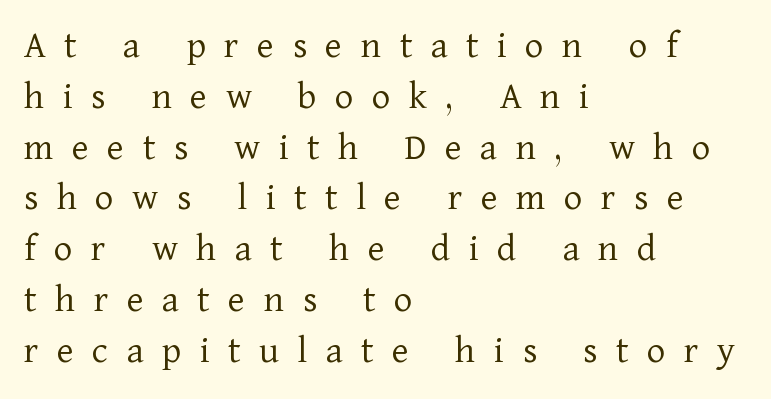
Heaviness? Minimal to ordinary, like unemphasized prose. The letters advance in unequal steps, a hallmark of proportional type. Style check: upright. How would I describe the line gaps? Plain and ordinary. Rule under the text: the space is simply empty. Each letter's strokes conclude with small projecting serifs.
